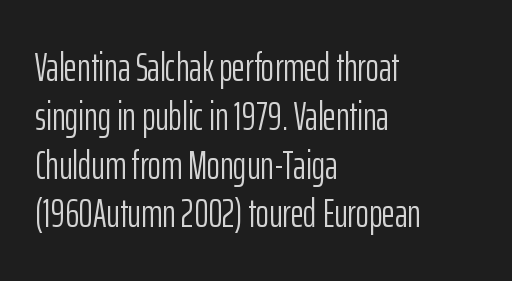
{"serif": "no", "italic": "no", "bold": "no", "weight": "light", "width": "condensed", "stroke_contrast": "low", "x_height": "medium", "monospaced": "no", "underline": "no", "align": "left", "line_spacing_ratio": 1.22, "letter_spacing": "normal", "letter_spacing_em": 0.0, "glyph_px": 40}
